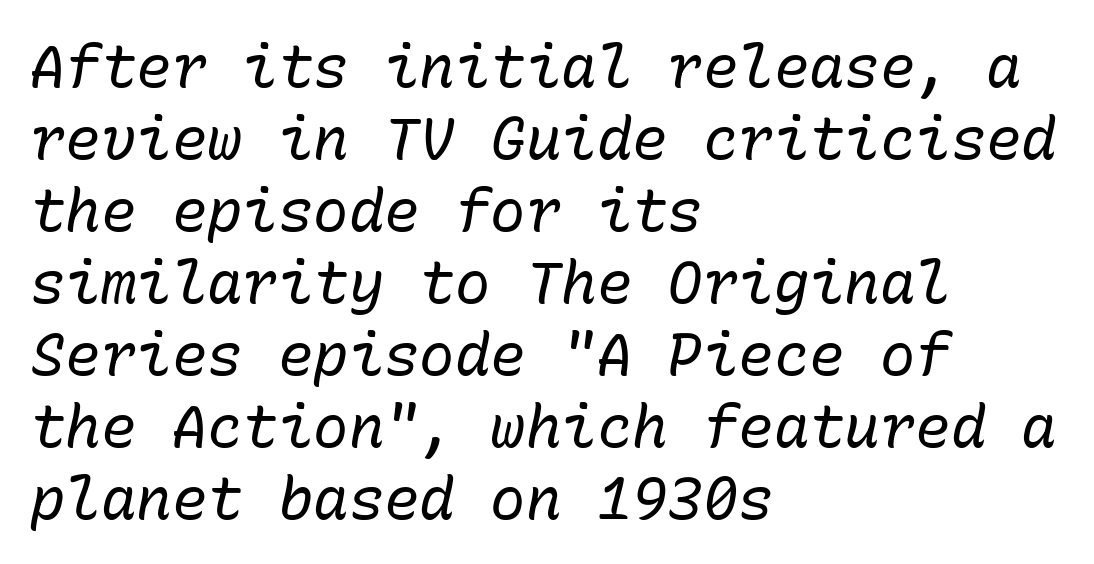
Rendered with sloped, italic letterforms. The string is rendered with underlining switched off. Does the copy run flush right? No — it runs flush left. You could call the tracking neutral — neither tight nor loose. This is not heavy type; no bold has been used. Monospaced: the letters line up in strict vertical columns.
